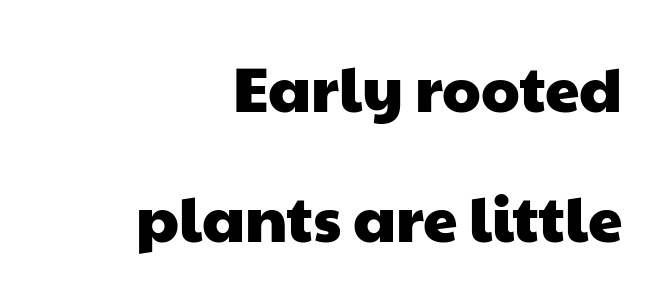
{"serif": "no", "width": "wide", "stroke_contrast": "low", "x_height": "medium", "monospaced": "no", "underline": "no", "align": "right", "line_spacing": "loose", "line_spacing_ratio": 2.09, "letter_spacing": "normal", "letter_spacing_em": 0.0, "glyph_px": 62}
